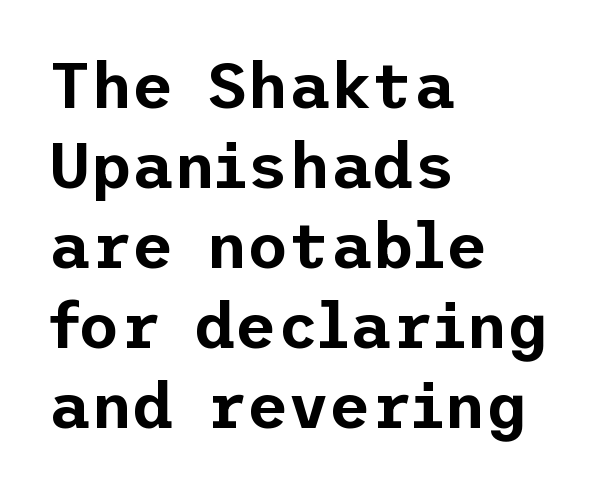
{"serif": "no", "italic": "no", "width": "normal", "stroke_contrast": "low", "x_height": "medium", "underline": "no", "align": "left", "line_spacing": "normal", "line_spacing_ratio": 1.25, "letter_spacing": "normal", "letter_spacing_em": 0.0, "glyph_px": 64}
